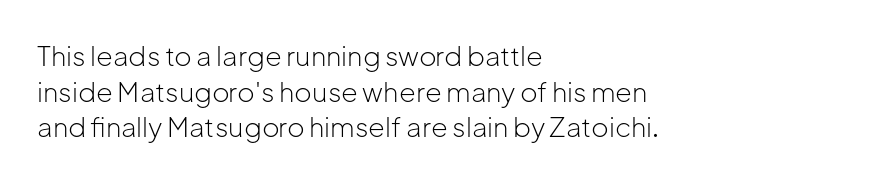
{"italic": "no", "bold": "no", "underline": "no", "align": "left", "line_spacing": "normal", "line_spacing_ratio": 1.32, "letter_spacing": "normal", "letter_spacing_em": 0.0, "glyph_px": 27}
